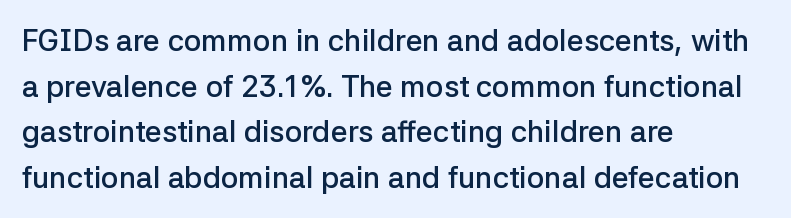
{"serif": "no", "italic": "no", "bold": "semi", "weight": "semibold", "width": "normal", "stroke_contrast": "low", "x_height": "medium", "monospaced": "no", "underline": "no", "align": "left", "line_spacing": "normal", "line_spacing_ratio": 1.52, "letter_spacing": "normal", "letter_spacing_em": 0.0, "glyph_px": 30}
